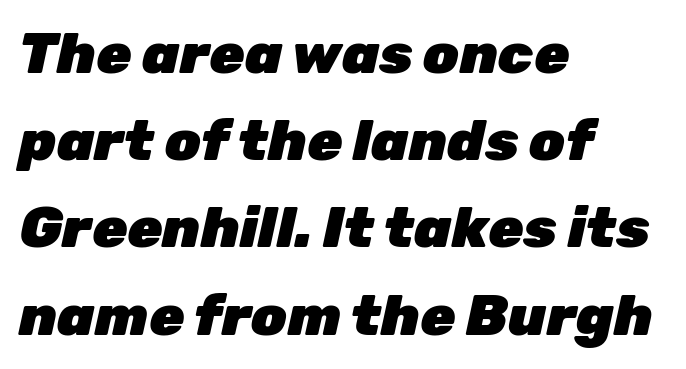
{"italic": "yes", "lean": "right", "slant_degrees": 12, "bold": "yes", "weight": "heavy", "width": "normal", "stroke_contrast": "low", "x_height": "medium", "monospaced": "no", "underline": "no", "align": "left", "line_spacing": "normal", "line_spacing_ratio": 1.53, "letter_spacing": "normal", "letter_spacing_em": 0.0, "glyph_px": 57}
